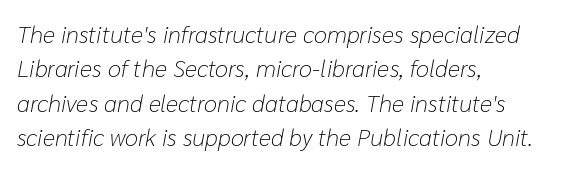
{"italic": "yes", "lean": "right", "slant_degrees": 10, "bold": "no", "underline": "no", "align": "left", "line_spacing": "normal", "line_spacing_ratio": 1.43, "letter_spacing": "normal", "letter_spacing_em": 0.0, "glyph_px": 24}
